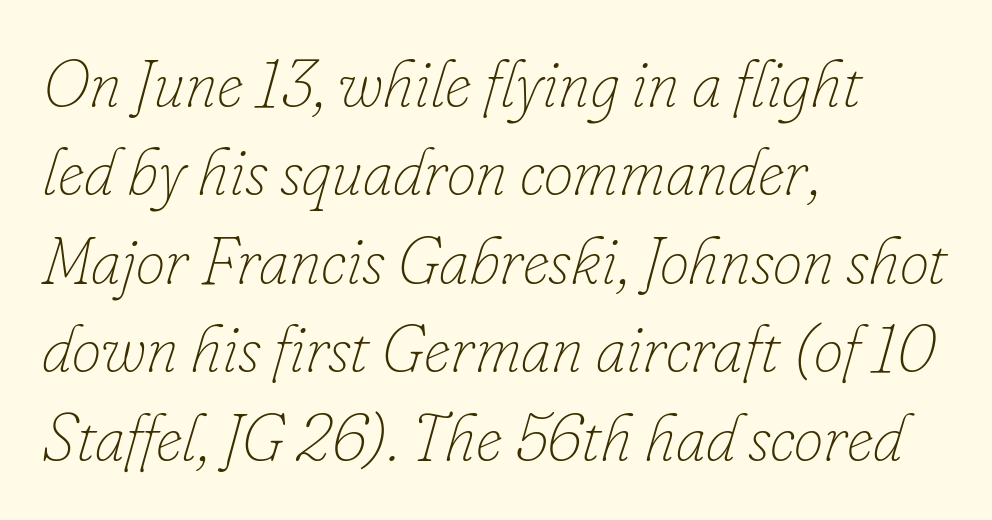
The image shows 66 px thin type, italic (leaning right); set left-aligned, normal line spacing (1.34x), normal letter spacing, not underlined; low stroke contrast and a small x-height.
